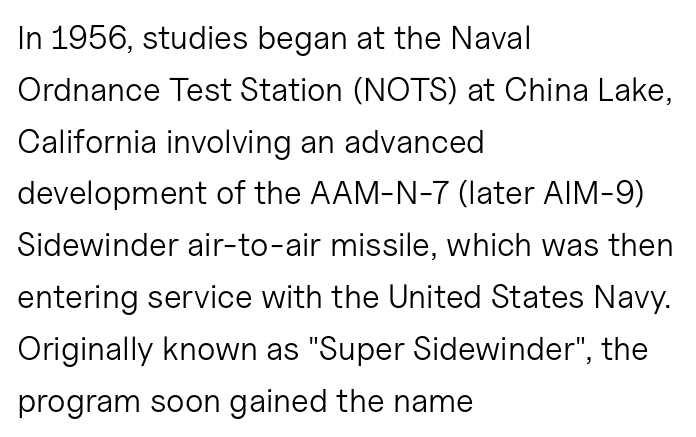
Spacing between characters is what you'd get straight out of the box. Looks like regular typesetting: each glyph gets only the width it needs. Is there any slant? The stems are plumb. Serif or sans? Sans — the stroke terminals are bare. This is not heavy type; no bold has been used. Reading down the column, the eye jumps a familiar distance to each next line.
